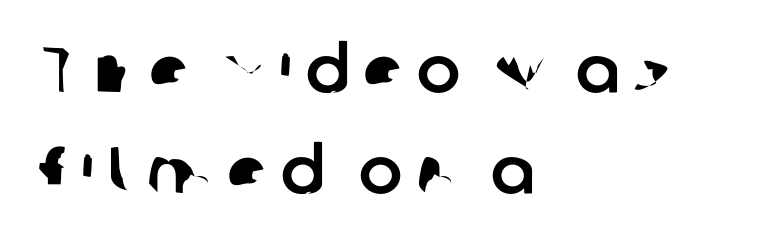
{"serif": "no", "width": "normal", "stroke_contrast": "low", "x_height": "medium", "monospaced": "no", "underline": "no", "align": "left", "line_spacing": "normal", "line_spacing_ratio": 1.56, "letter_spacing": "wide", "letter_spacing_em": 0.21, "glyph_px": 65}
